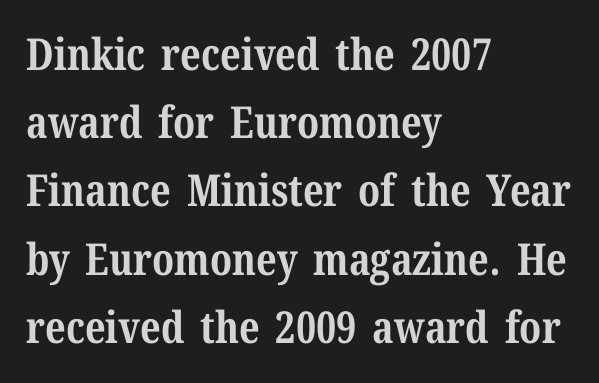
Q: Is the text bold? A: Yes.
Q: Is the text italic (slanted)? A: No, it is upright.
Q: Is the typeface a serif or a sans-serif typeface? A: Serif.
Q: Is the text underlined? A: No.
Q: How is the paragraph aligned? A: Left-aligned.
Q: Is the spacing between letters normal or unusually wide? A: Normal.
Q: Is the spacing between lines tight, normal or loose? A: Normal.
Q: Width (condensed, normal, or wide)? A: Normal.
Q: Stroke contrast? A: Medium.
Q: x-height? A: Medium.
Q: Monospaced? A: No.
